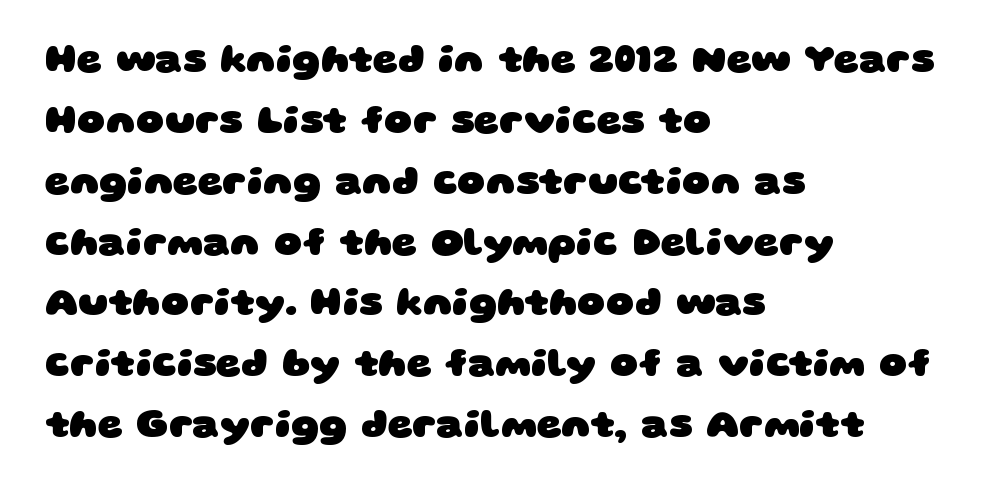
Q: Is the text bold? A: Yes.
Q: Is the typeface a serif or a sans-serif typeface? A: Sans-serif.
Q: Is the text underlined? A: No.
Q: How is the paragraph aligned? A: Left-aligned.
Q: Is the spacing between letters normal or unusually wide? A: Normal.
Q: Is the spacing between lines tight, normal or loose? A: Normal.
Q: Width (condensed, normal, or wide)? A: Wide.
Q: Stroke contrast? A: Low.
Q: x-height? A: Large.
Q: Monospaced? A: No.
